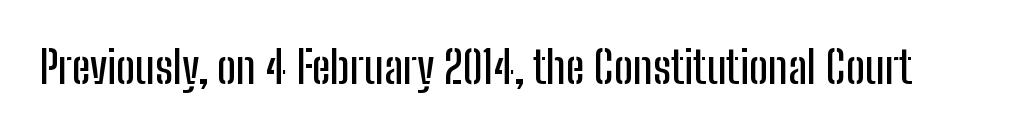
The image shows 45 px condensed sans-serif type, upright; set normal letter spacing, not underlined; low stroke contrast and a medium x-height.
